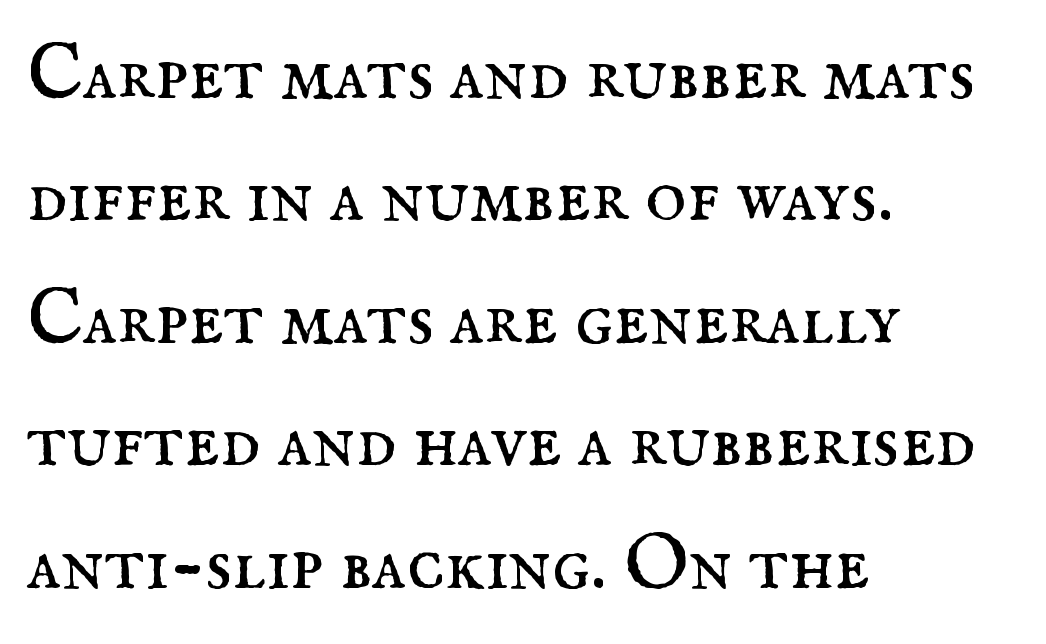
Left-aligned paragraph, ragged on the right. Think of a printed novel: that variable character pitch is what you see here. This is roman type, the default non-slanted kind. Observe the serifs anchoring each vertical stroke in this sample.
